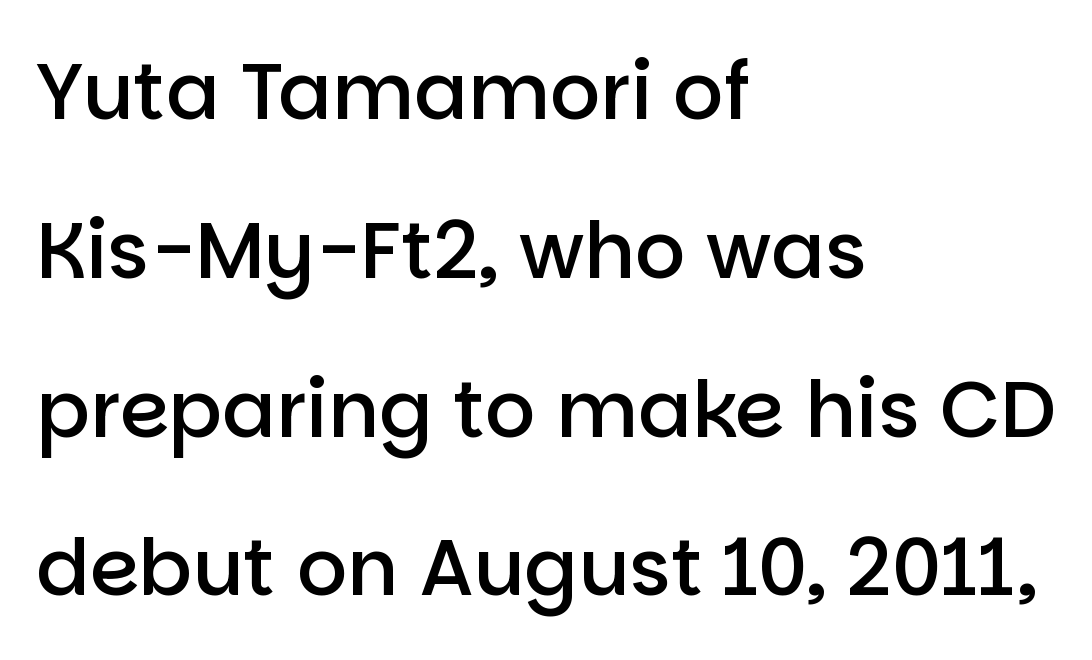
{"serif": "no", "italic": "no", "bold": "semi", "weight": "semibold", "width": "normal", "stroke_contrast": "low", "x_height": "large", "monospaced": "no", "underline": "no", "align": "left", "line_spacing": "loose", "line_spacing_ratio": 2.01, "letter_spacing": "normal", "letter_spacing_em": 0.0, "glyph_px": 79}
